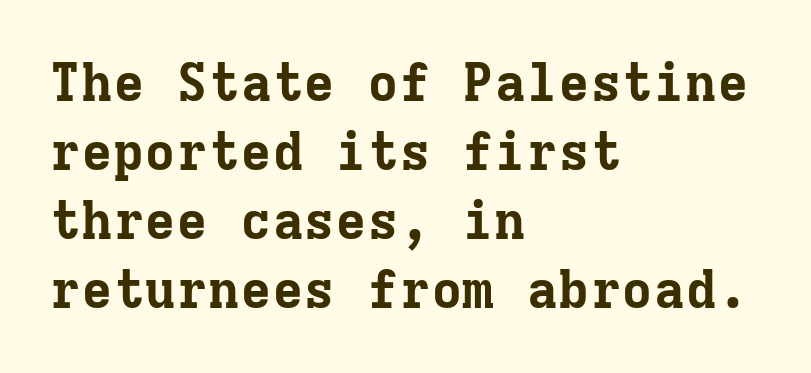
The image shows 53 px bold serif type, upright, monospaced; set left-aligned, normal line spacing (1.3x), normal letter spacing, not underlined; low stroke contrast and a medium x-height.
